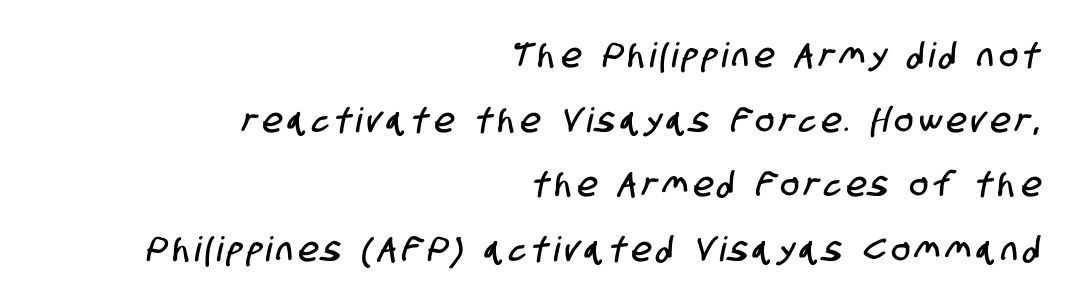
Q: Is the typeface a serif or a sans-serif typeface? A: Sans-serif.
Q: Is the text underlined? A: No.
Q: How is the paragraph aligned? A: Right-aligned.
Q: Is the spacing between lines tight, normal or loose? A: Loose.
Q: Width (condensed, normal, or wide)? A: Condensed.
Q: Stroke contrast? A: Low.
Q: x-height? A: Large.
Q: Monospaced? A: No.
